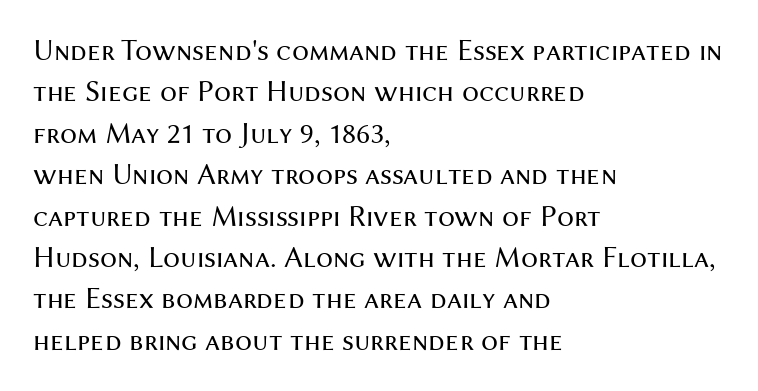
These lines stack with their left ends in a neat column. Students, observe: this is what conventionally led text looks like. The foot of each line stays bare and open. These lines are rendered in a variable-pitch font. This sample uses an upright cut, with every glyph sitting square on the baseline.
